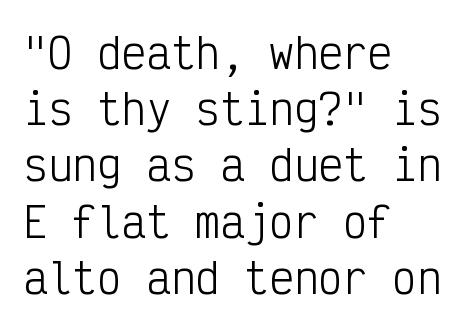
Here the designer chose a console-style face with uniform glyph widths. You can tell it's not italic because the verticals are truly vertical. The compositor pushed each line to the left boundary. Is this a heavy cut? Hardly; it is regular or lighter.
